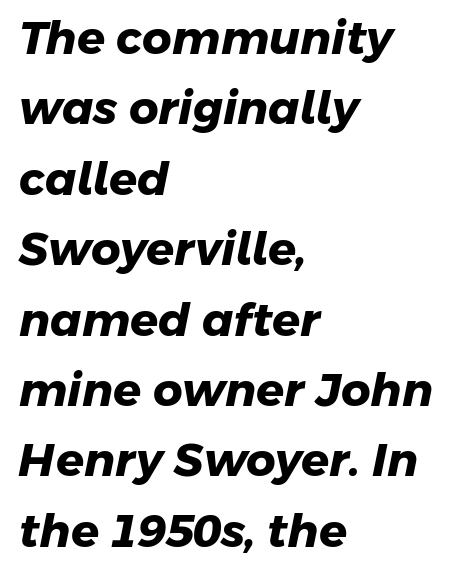
The lines in this sample share a left origin and differ only in where they stop. Underline: absent. You could not count columns in this text — the font is proportionally spaced. On the weight axis this lands at bold, roughly 700. Tracking here is standard; glyphs follow each other at the usual distance.
